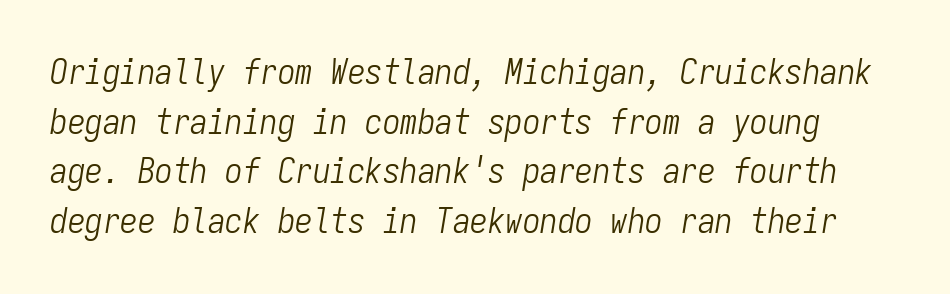
Spacing verdict: monospaced, one width for all characters. This sample uses plain, unmodified letter spacing. Italic? Definitely — the glyphs are oblique. The passage shown is not bold in any degree.
